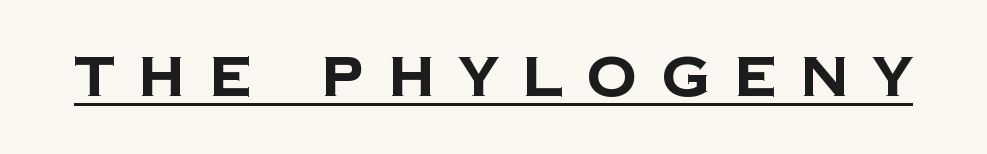
You can tell from the bare stems that sans-serif type was used. This rendering widens character spacing well past its baseline value. Caption: bold face, heavy strokes. Underlined type. This sample has the flowing, uneven cadence of proportional lettering.
